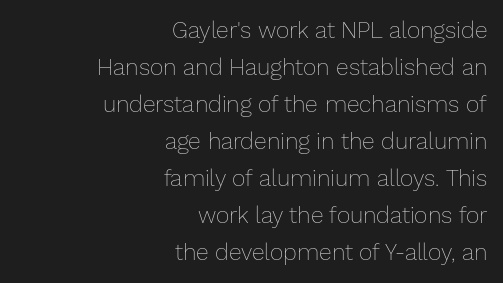
{"italic": "no", "bold": "no", "underline": "no", "align": "right", "line_spacing": "normal", "line_spacing_ratio": 1.61, "letter_spacing": "normal", "letter_spacing_em": 0.0, "glyph_px": 23}
